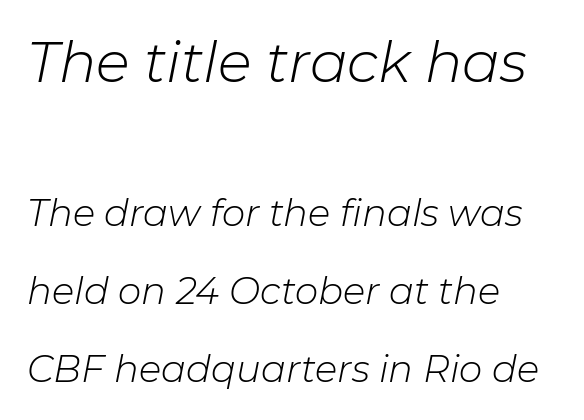
Q: Is the text bold? A: No.
Q: Is the text italic (slanted)? A: Yes, it leans right by about 11 degrees.
Q: Is the text underlined? A: No.
Q: How is the paragraph aligned? A: Left-aligned.
Q: Is the spacing between letters normal or unusually wide? A: Normal.
Q: Is the spacing between lines tight, normal or loose? A: Loose.
Q: Which block of text is set in a larger size, the first (top) or the second (bottom)? A: The first (top) one.
Q: Width (condensed, normal, or wide)? A: Normal.
Q: Stroke contrast? A: Low.
Q: x-height? A: Medium.
Q: Monospaced? A: No.
